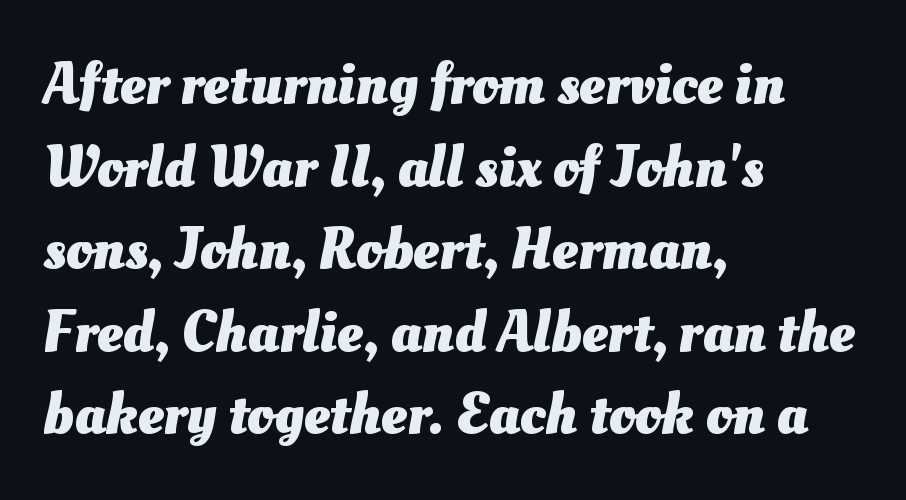
Bare-footed words on every line. Varying glyph widths throughout — classic text-font behaviour. Rows of type keep a routine distance in the vertical direction. Standard letterfit; no display-style spreading of the glyphs. Line beginnings align vertically; line endings do not.
